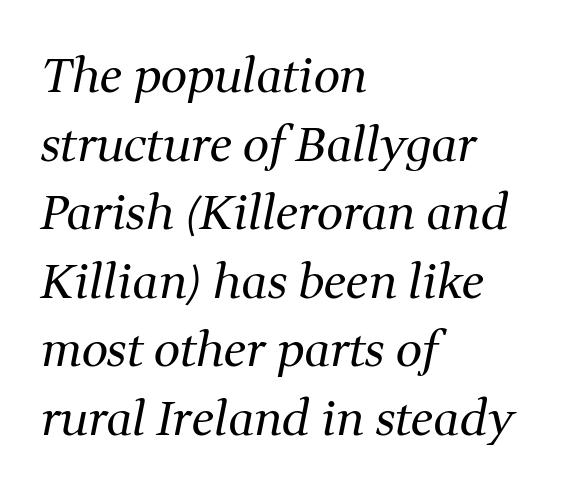
{"serif": "yes", "italic": "yes", "lean": "right", "slant_degrees": 11, "bold": "no", "weight": "regular", "width": "normal", "stroke_contrast": "medium", "x_height": "medium", "monospaced": "no", "underline": "no", "align": "left", "line_spacing": "normal", "line_spacing_ratio": 1.46, "letter_spacing": "normal", "letter_spacing_em": 0.0, "glyph_px": 47}
